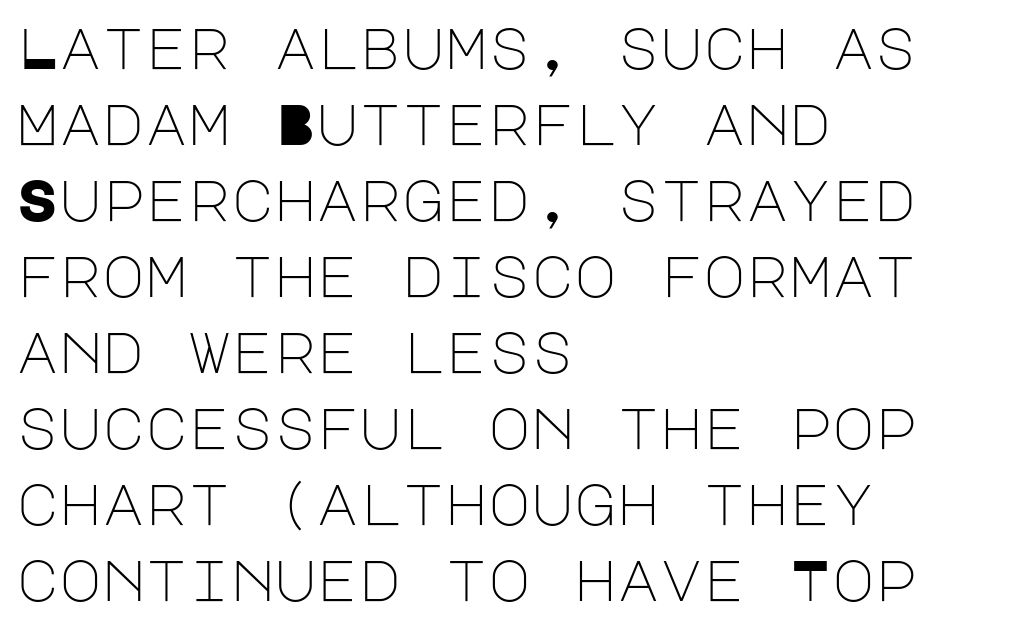
The image shows 58 px light sans-serif type, upright; set left-aligned, normal line spacing (1.31x), normal letter spacing, not underlined; low stroke contrast and a large x-height.
